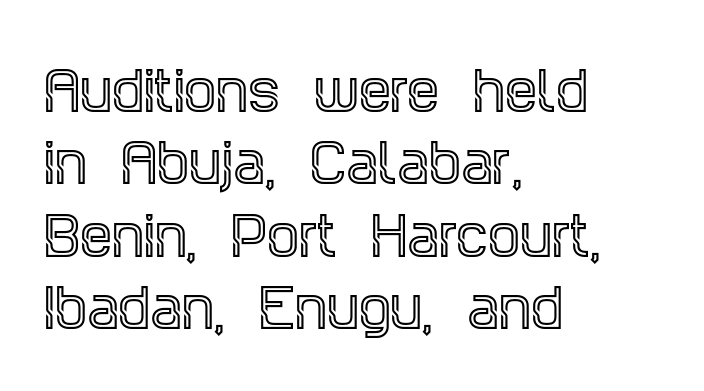
Is this a fixed-width face? No — the glyphs have proportional, varying widths. These lines stack with their left ends in a neat column. In terms of letterspacing, this is plain default setting. These lines were composed using upright roman letters.
